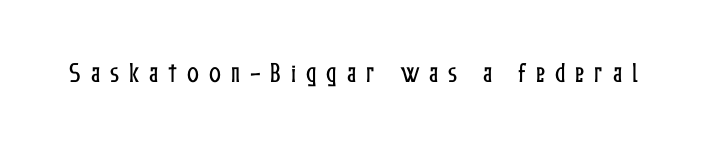
The image shows 22 px text type, upright; set unusually wide letter spacing (+0.45 em), not underlined.
